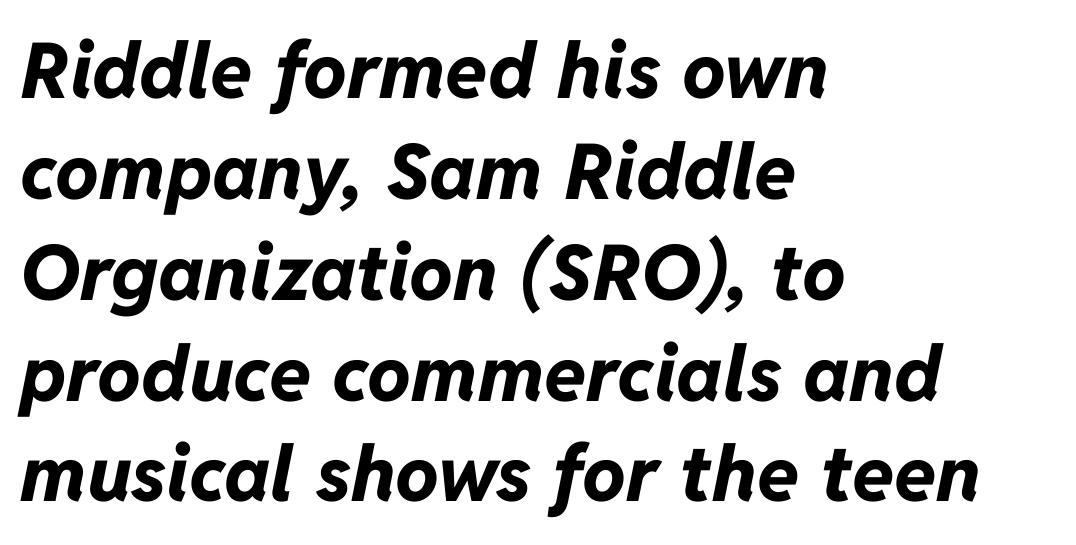
The image shows 77 px bold type, italic (leaning right); set left-aligned, normal line spacing (1.31x), normal letter spacing, not underlined; low stroke contrast and a medium x-height.
